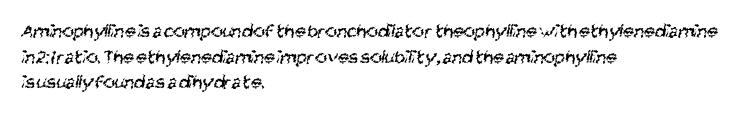
{"bold": "no", "underline": "no", "align": "left", "line_spacing": "normal", "line_spacing_ratio": 1.28, "letter_spacing": "normal", "letter_spacing_em": 0.0, "glyph_px": 20}
